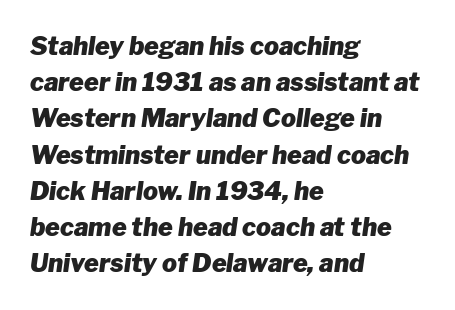
The image shows 25 px bold type, italic (leaning right); set left-aligned, normal line spacing (1.45x), normal letter spacing, not underlined.
